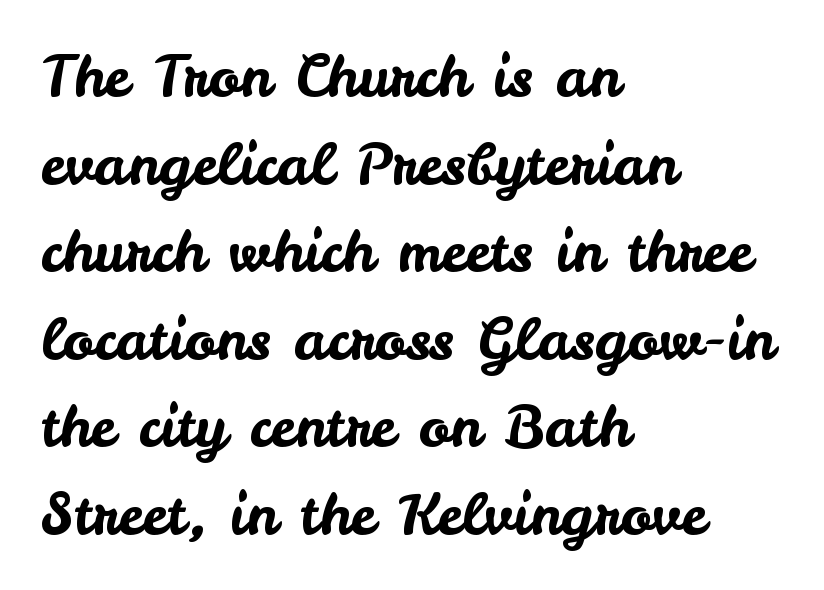
The image shows 58 px sans-serif type; set left-aligned, normal line spacing (1.51x), normal letter spacing, not underlined; low stroke contrast and a small x-height.
